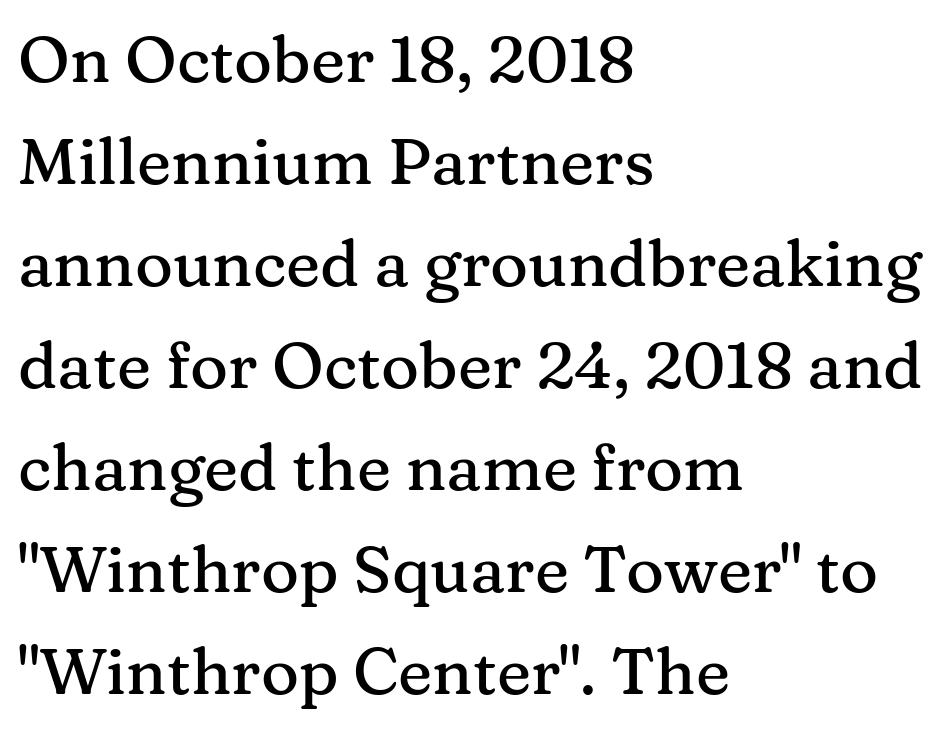
The image shows 65 px serif type, upright; set left-aligned, normal line spacing (1.57x), normal letter spacing, not underlined; medium stroke contrast and a medium x-height.
